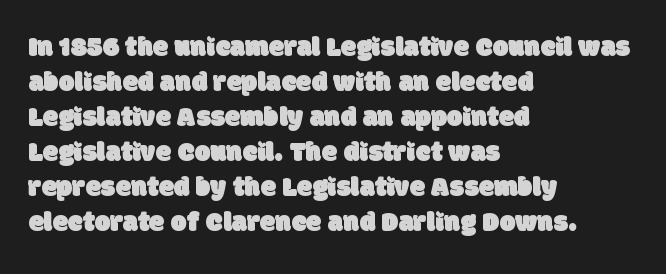
Descenders are the only things crossing below the line. Each letter's strokes conclude bluntly, with no projecting serifs. This rendering uses left alignment, leaving the right contour irregular. These lines keep a tight, regular rhythm from letter to letter. These lines are rendered in a variable-pitch font. These lines sit exactly where default settings would place them.
